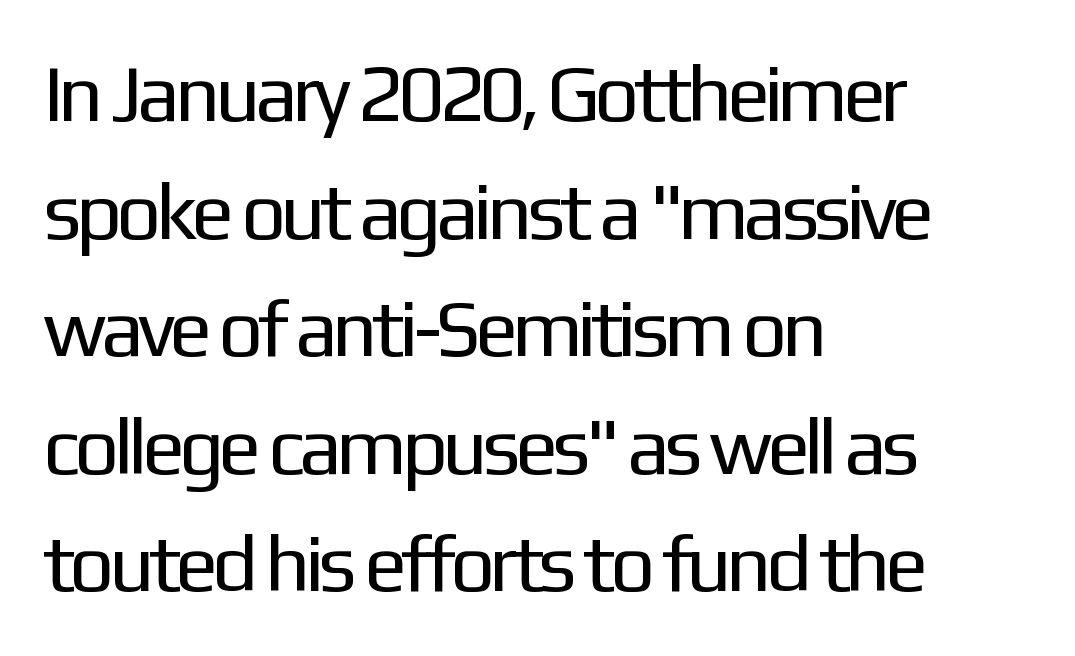
{"serif": "no", "italic": "no", "bold": "no", "weight": "regular", "width": "normal", "stroke_contrast": "low", "x_height": "medium", "monospaced": "no", "underline": "no", "align": "left", "line_spacing": "normal", "line_spacing_ratio": 1.47, "letter_spacing": "normal", "letter_spacing_em": 0.0, "glyph_px": 80}
